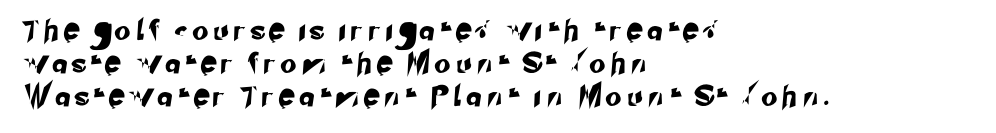
{"underline": "no", "align": "left", "line_spacing": "normal", "line_spacing_ratio": 1.65, "letter_spacing": "wide", "letter_spacing_em": 0.38, "glyph_px": 20}
